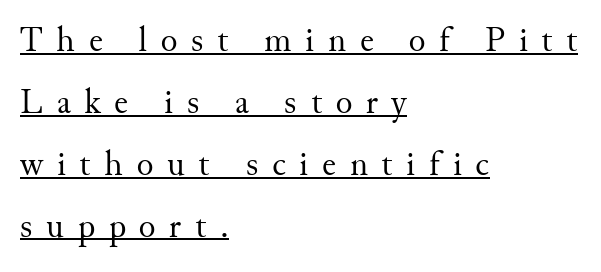
Q: Is the text bold? A: No.
Q: Is the text italic (slanted)? A: No, it is upright.
Q: Is the typeface a serif or a sans-serif typeface? A: Serif.
Q: Is the text underlined? A: Yes.
Q: How is the paragraph aligned? A: Left-aligned.
Q: Is the spacing between letters normal or unusually wide? A: Unusually wide.
Q: Width (condensed, normal, or wide)? A: Normal.
Q: Stroke contrast? A: Medium.
Q: x-height? A: Small.
Q: Monospaced? A: No.
